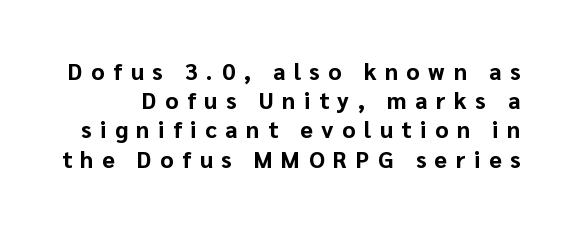
{"italic": "no", "bold": "yes", "underline": "no", "line_spacing": "normal", "line_spacing_ratio": 1.27, "letter_spacing": "wide", "letter_spacing_em": 0.37, "glyph_px": 23}
